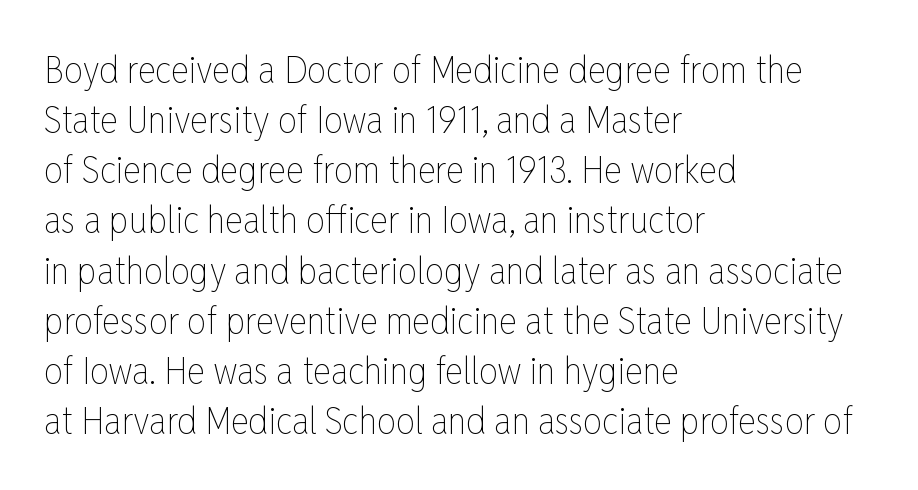
{"italic": "no", "bold": "no", "weight": "thin", "width": "condensed", "stroke_contrast": "low", "x_height": "medium", "monospaced": "no", "underline": "no", "align": "left", "line_spacing": "normal", "line_spacing_ratio": 1.32, "letter_spacing": "normal", "letter_spacing_em": 0.0, "glyph_px": 38}
